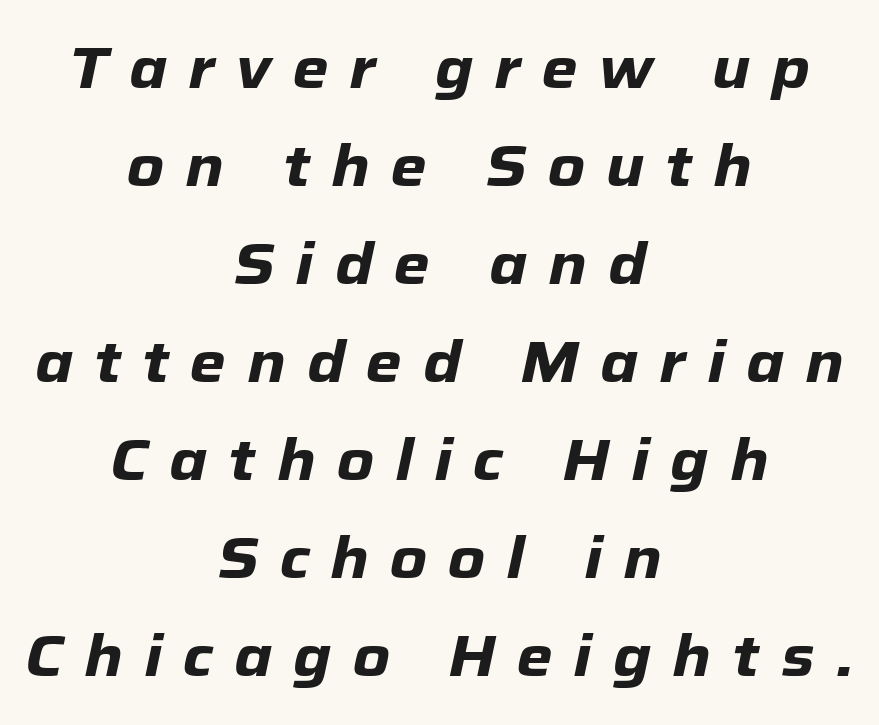
{"italic": "yes", "lean": "right", "slant_degrees": 12, "bold": "yes", "weight": "heavy", "width": "normal", "stroke_contrast": "low", "x_height": "medium", "monospaced": "no", "underline": "no", "align": "center", "line_spacing": "normal", "line_spacing_ratio": 1.69, "letter_spacing": "wide", "letter_spacing_em": 0.36, "glyph_px": 58}
